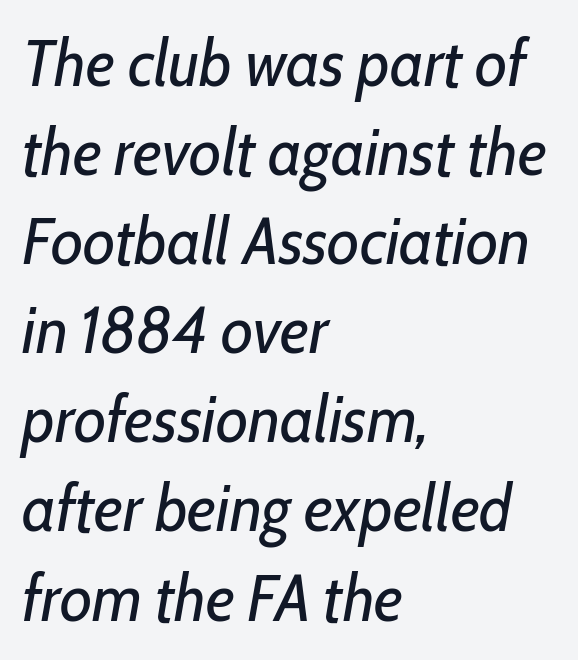
The image shows 66 px regular-weight, condensed type, italic (leaning right); set left-aligned, normal line spacing (1.35x), normal letter spacing, not underlined; low stroke contrast and a medium x-height.
